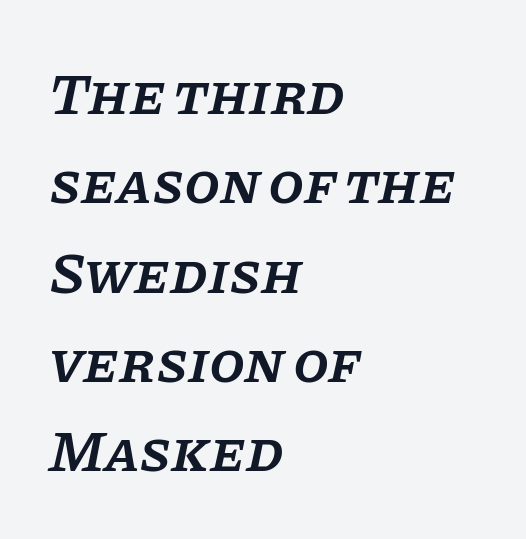
Q: Is the text bold? A: Semi-bold.
Q: Is the text italic (slanted)? A: Yes, it leans right by about 11 degrees.
Q: Is the typeface a serif or a sans-serif typeface? A: Serif.
Q: Is the text underlined? A: No.
Q: How is the paragraph aligned? A: Left-aligned.
Q: Is the spacing between letters normal or unusually wide? A: Normal.
Q: Is the spacing between lines tight, normal or loose? A: Normal.
Q: Width (condensed, normal, or wide)? A: Normal.
Q: Stroke contrast? A: Low.
Q: x-height? A: Large.
Q: Monospaced? A: No.
